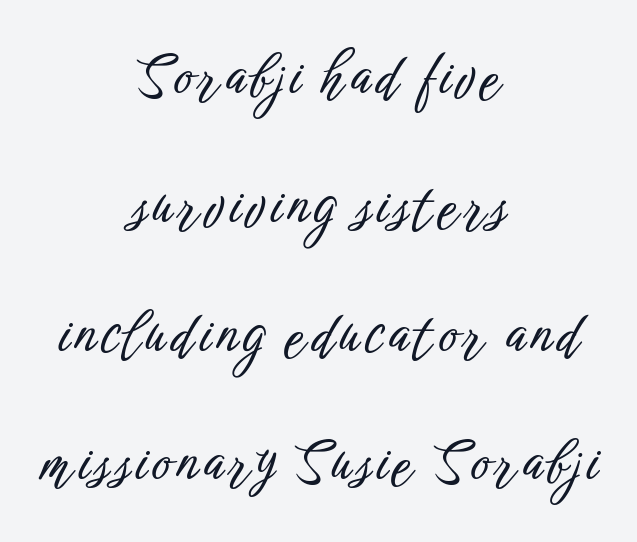
The image shows 56 px condensed sans-serif type; set centered, loose line spacing (2.3x), not underlined; low stroke contrast and a medium x-height.
